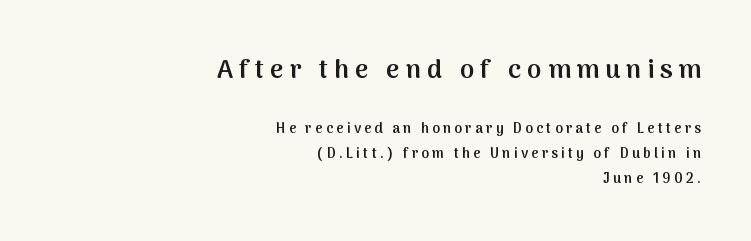
Teacher's note: observe the even right margin — that is flush-right alignment. Scale decreases going downward across the two blocks. The area under the type is left untouched. The type sits square on the baseline with zero lean.
